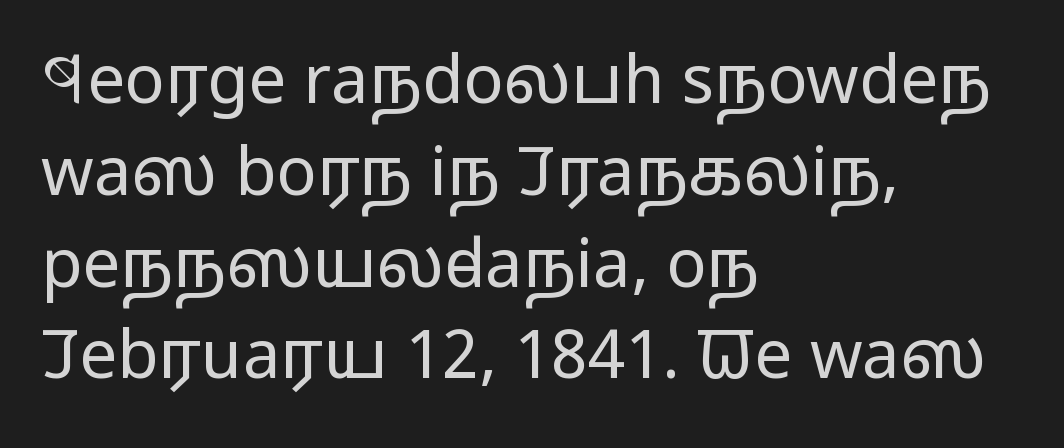
Q: Is the text bold? A: No.
Q: Is the text italic (slanted)? A: No, it is upright.
Q: Is the typeface a serif or a sans-serif typeface? A: Sans-serif.
Q: Is the text underlined? A: No.
Q: How is the paragraph aligned? A: Left-aligned.
Q: Is the spacing between letters normal or unusually wide? A: Normal.
Q: Is the spacing between lines tight, normal or loose? A: Normal.
Q: Width (condensed, normal, or wide)? A: Wide.
Q: Stroke contrast? A: Low.
Q: x-height? A: Medium.
Q: Monospaced? A: No.
